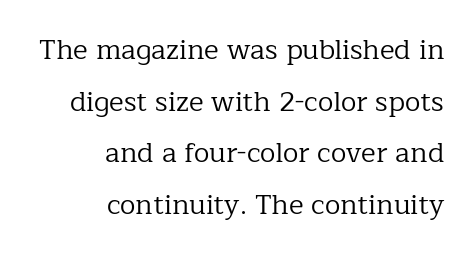
{"serif": "yes", "italic": "no", "bold": "no", "weight": "regular", "width": "normal", "stroke_contrast": "low", "x_height": "medium", "monospaced": "no", "underline": "no", "align": "right", "line_spacing_ratio": 1.84, "letter_spacing": "normal", "letter_spacing_em": 0.0, "glyph_px": 28}
